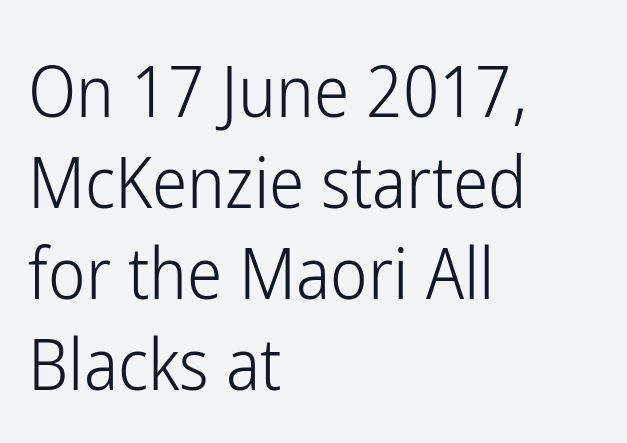
{"serif": "no", "italic": "no", "bold": "no", "weight": "light", "width": "condensed", "stroke_contrast": "low", "x_height": "medium", "monospaced": "no", "underline": "no", "align": "left", "line_spacing": "normal", "line_spacing_ratio": 1.28, "letter_spacing": "normal", "letter_spacing_em": 0.0, "glyph_px": 71}
